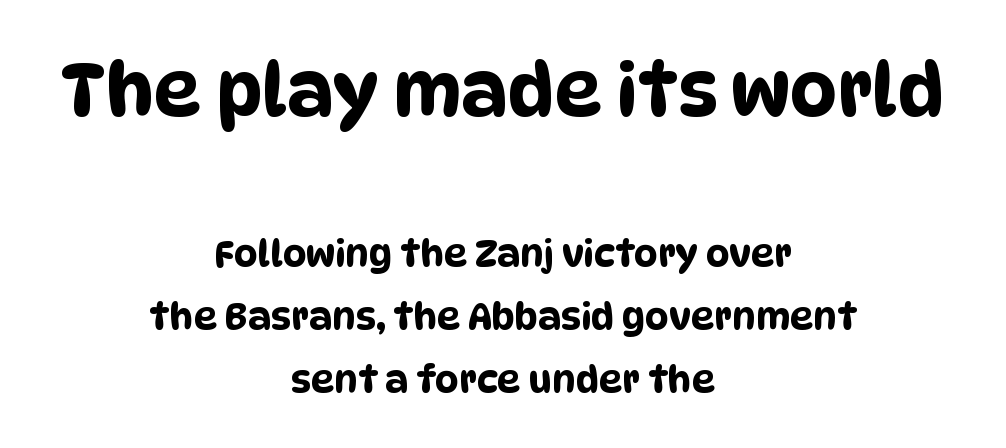
The glyphs are unaccompanied by any horizontal stroke below them. The text block is weighted toward neither margin, spreading evenly from the middle. The face used here is proportionally spaced, like ordinary book or web type. This rendering leaves character spacing at its baseline value.
